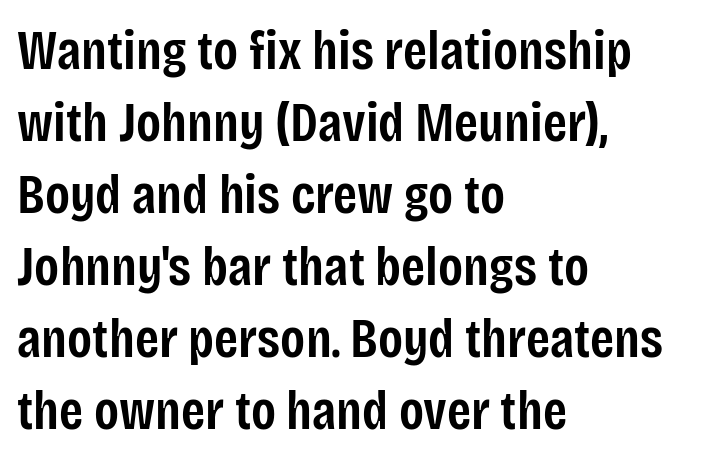
Q: Is the text bold? A: Semi-bold.
Q: Is the text italic (slanted)? A: No, it is upright.
Q: Is the typeface a serif or a sans-serif typeface? A: Sans-serif.
Q: Is the text underlined? A: No.
Q: How is the paragraph aligned? A: Left-aligned.
Q: Is the spacing between letters normal or unusually wide? A: Normal.
Q: Is the spacing between lines tight, normal or loose? A: Normal.
Q: Width (condensed, normal, or wide)? A: Condensed.
Q: Stroke contrast? A: Low.
Q: x-height? A: Large.
Q: Monospaced? A: No.
